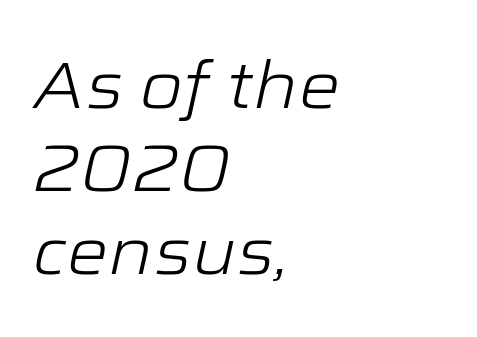
Letter spacing: default. Compared with typical paragraphs, the rows here are spaced about the same. Weight: in the light-to-regular range. The space directly below the letters is spotless. These lines stack with their left ends in a neat column. The typography opts for an oblique posture over an upright one.
